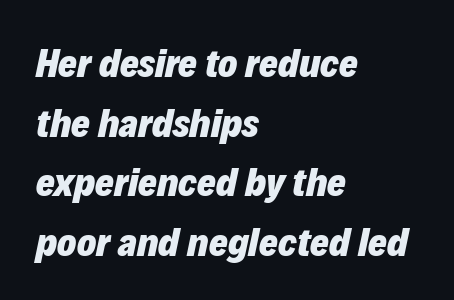
The image shows 40 px heavy type, italic (leaning right); set left-aligned, normal line spacing (1.49x), normal letter spacing, not underlined; low stroke contrast and a medium x-height.
